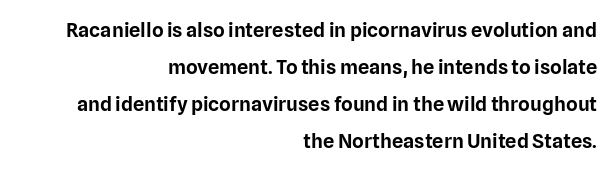
Q: Is the text italic (slanted)? A: No, it is upright.
Q: Is the text underlined? A: No.
Q: How is the paragraph aligned? A: Right-aligned.
Q: Is the spacing between letters normal or unusually wide? A: Normal.
